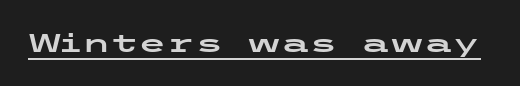
The image shows 26 px text type, upright; set normal letter spacing, underlined.
